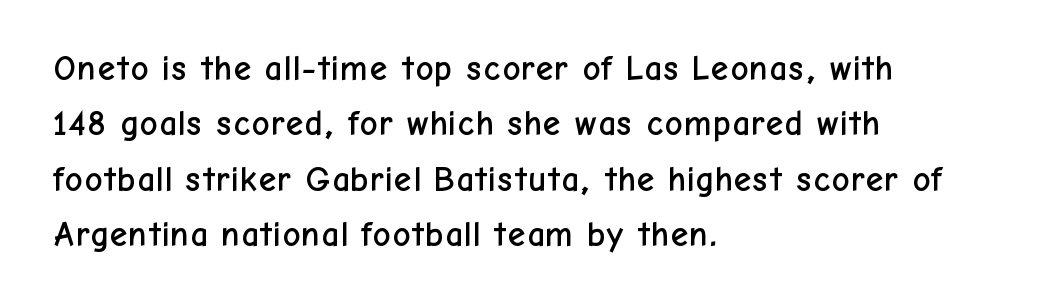
The image shows 35 px sans-serif type, upright; set left-aligned, normal line spacing (1.58x), normal letter spacing, not underlined; low stroke contrast and a medium x-height.
